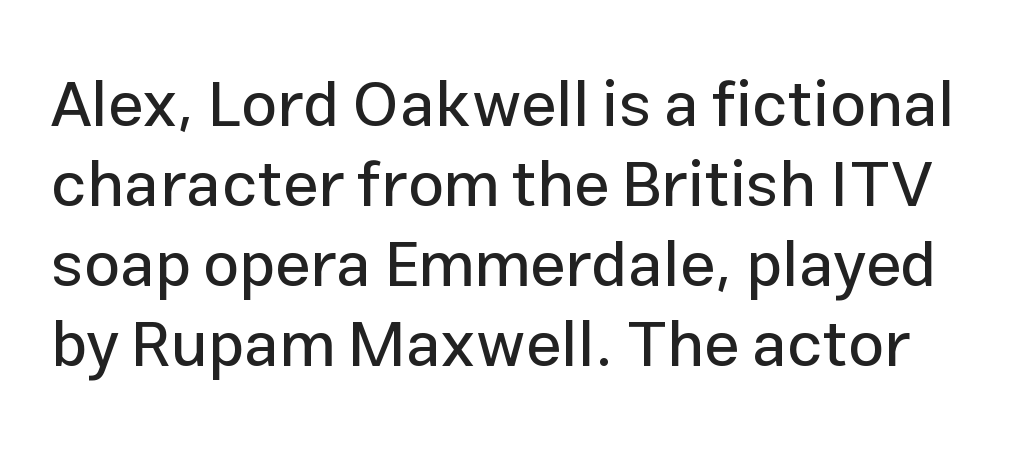
Q: Is the text italic (slanted)? A: No, it is upright.
Q: Is the typeface a serif or a sans-serif typeface? A: Sans-serif.
Q: Is the text underlined? A: No.
Q: Is the spacing between letters normal or unusually wide? A: Normal.
Q: Is the spacing between lines tight, normal or loose? A: Normal.
Q: Width (condensed, normal, or wide)? A: Normal.
Q: Stroke contrast? A: Low.
Q: x-height? A: Medium.
Q: Monospaced? A: No.
